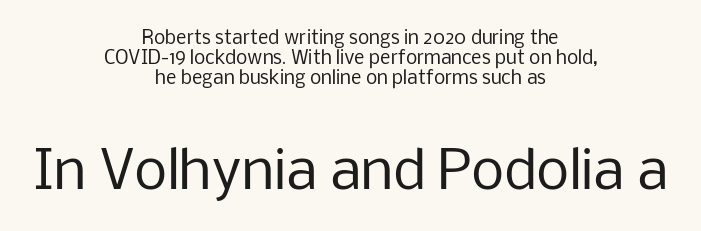
The image shows 53 px regular-weight sans-serif type, upright; set centered, tight line spacing (1.11x), normal letter spacing, not underlined; the second (bottom) block is 2.94x larger; low stroke contrast and a medium x-height.
